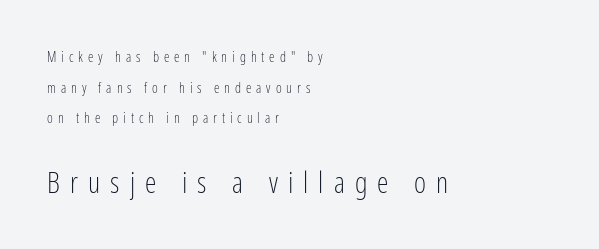
Quick note: interline space is abundant. Glyph-to-glyph distance is far greater than everyday printed text. Stroke thickness stays within the range of a standard reading face or lighter. The letters in the lower block stand taller than those in the block above. This sample is left-justified, so line endings fall wherever the words run out.
